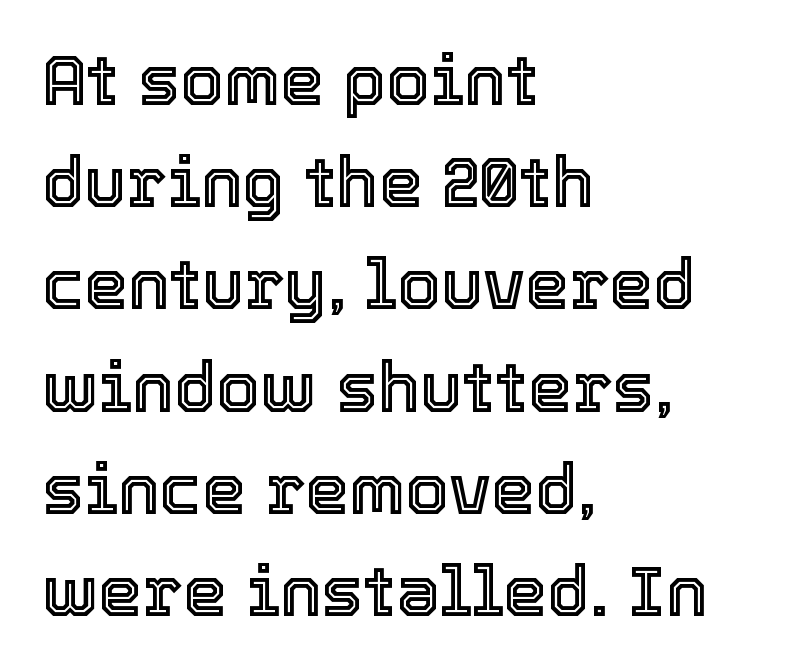
{"italic": "no", "width": "normal", "x_height": "medium", "monospaced": "no", "underline": "no", "align": "left", "line_spacing": "normal", "line_spacing_ratio": 1.46, "letter_spacing": "normal", "letter_spacing_em": 0.0, "glyph_px": 70}
